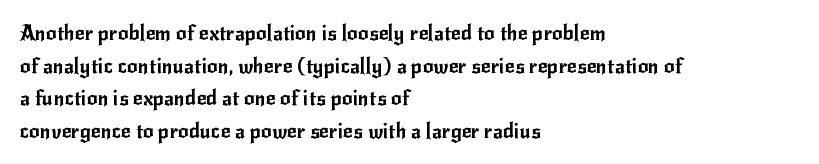
The image shows 21 px text type, upright; set left-aligned, normal line spacing (1.55x), normal letter spacing, not underlined.
